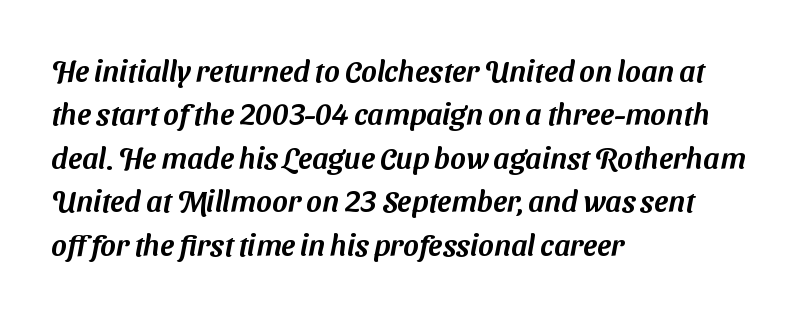
The image shows 30 px sans-serif type; set left-aligned, normal line spacing (1.45x), normal letter spacing, not underlined; medium stroke contrast and a medium x-height.
